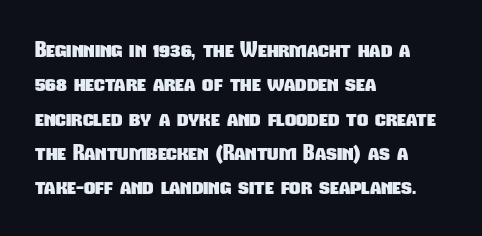
Q: Is the text bold? A: Yes.
Q: Is the text underlined? A: No.
Q: How is the paragraph aligned? A: Left-aligned.
Q: Is the spacing between letters normal or unusually wide? A: Normal.
Q: Is the spacing between lines tight, normal or loose? A: Normal.
